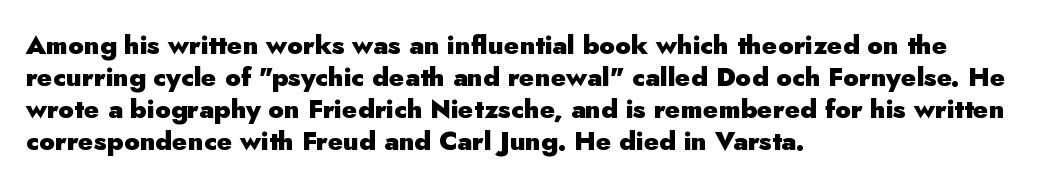
Q: Is the text bold? A: Yes.
Q: Is the text italic (slanted)? A: No, it is upright.
Q: Is the text underlined? A: No.
Q: How is the paragraph aligned? A: Left-aligned.
Q: Is the spacing between letters normal or unusually wide? A: Normal.
